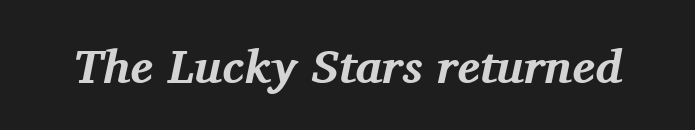
Q: Is the text bold? A: Yes.
Q: Is the text italic (slanted)? A: Yes, it leans right by about 11 degrees.
Q: Is the typeface a serif or a sans-serif typeface? A: Serif.
Q: Is the text underlined? A: No.
Q: Is the spacing between letters normal or unusually wide? A: Normal.
Q: Width (condensed, normal, or wide)? A: Normal.
Q: Stroke contrast? A: Medium.
Q: x-height? A: Medium.
Q: Monospaced? A: No.
